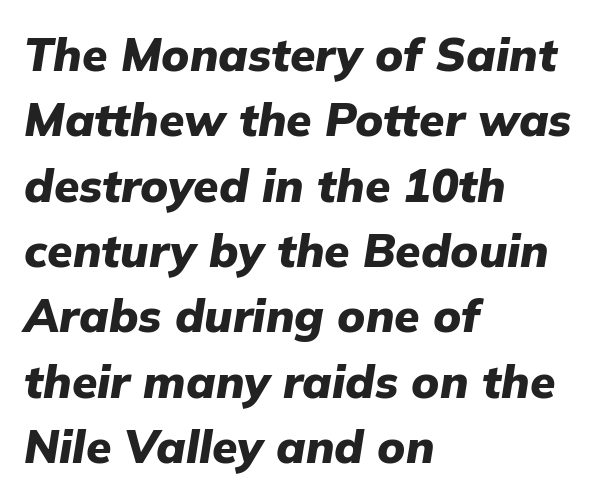
{"italic": "yes", "lean": "right", "slant_degrees": 9, "bold": "yes", "weight": "heavy", "width": "normal", "stroke_contrast": "low", "x_height": "medium", "monospaced": "no", "underline": "no", "align": "left", "line_spacing": "normal", "line_spacing_ratio": 1.42, "letter_spacing": "normal", "letter_spacing_em": 0.0, "glyph_px": 46}
